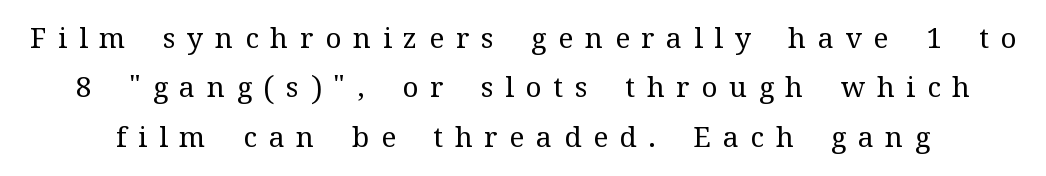
Q: Is the text bold? A: No.
Q: Is the text italic (slanted)? A: No, it is upright.
Q: Is the typeface a serif or a sans-serif typeface? A: Serif.
Q: Is the text underlined? A: No.
Q: Is the spacing between letters normal or unusually wide? A: Unusually wide.
Q: Width (condensed, normal, or wide)? A: Normal.
Q: Stroke contrast? A: Medium.
Q: x-height? A: Medium.
Q: Monospaced? A: No.
